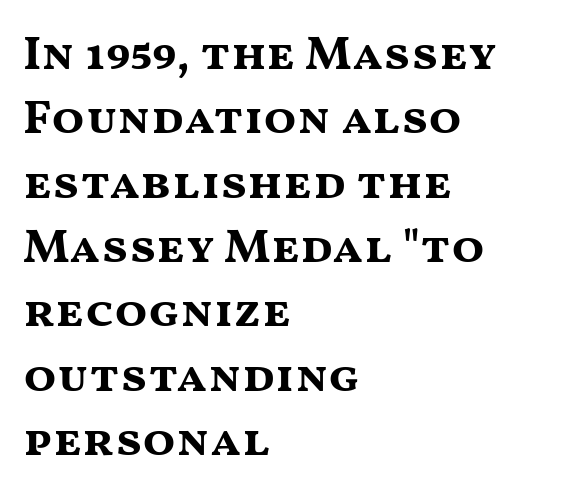
{"serif": "no", "italic": "no", "bold": "yes", "weight": "bold", "width": "wide", "stroke_contrast": "medium", "x_height": "medium", "monospaced": "no", "underline": "no", "align": "left", "line_spacing": "normal", "line_spacing_ratio": 1.34, "letter_spacing": "normal", "letter_spacing_em": 0.0, "glyph_px": 48}
